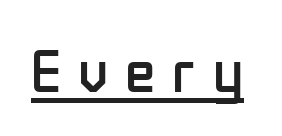
Q: Is the text bold? A: No.
Q: Is the text italic (slanted)? A: No, it is upright.
Q: Is the typeface a serif or a sans-serif typeface? A: Sans-serif.
Q: Is the text underlined? A: Yes.
Q: Is the spacing between letters normal or unusually wide? A: Unusually wide.
Q: Width (condensed, normal, or wide)? A: Condensed.
Q: Stroke contrast? A: Low.
Q: x-height? A: Medium.
Q: Monospaced? A: No.
